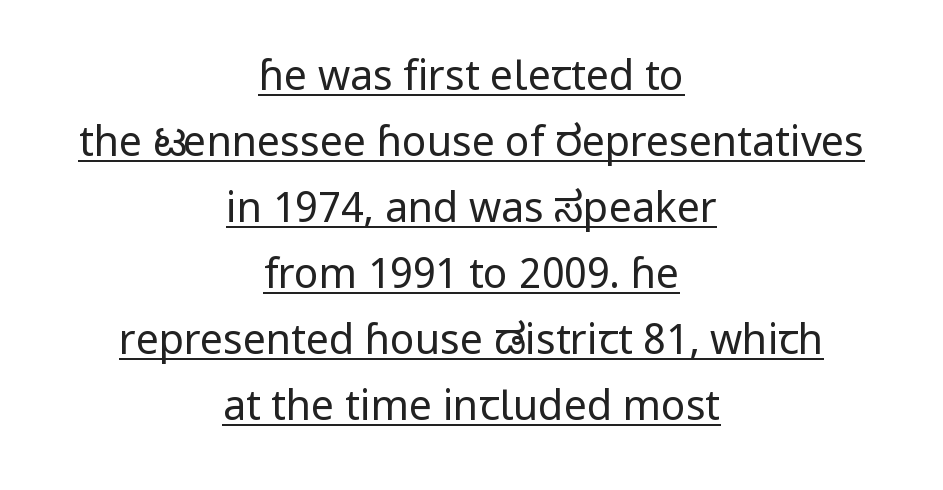
{"serif": "no", "italic": "no", "bold": "no", "weight": "regular", "width": "normal", "stroke_contrast": "low", "x_height": "medium", "monospaced": "no", "underline": "yes", "align": "center", "line_spacing": "normal", "line_spacing_ratio": 1.61, "letter_spacing": "normal", "letter_spacing_em": 0.0, "glyph_px": 41}
